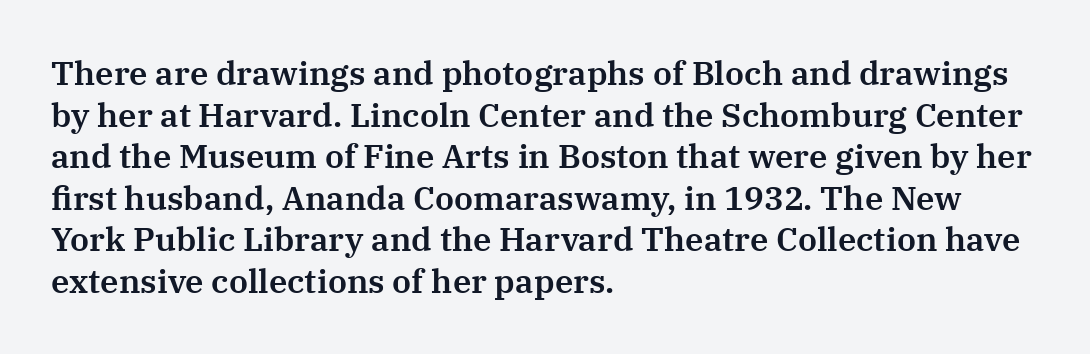
Q: Is the text italic (slanted)? A: No, it is upright.
Q: Is the typeface a serif or a sans-serif typeface? A: Serif.
Q: Is the text underlined? A: No.
Q: How is the paragraph aligned? A: Left-aligned.
Q: Is the spacing between letters normal or unusually wide? A: Normal.
Q: Is the spacing between lines tight, normal or loose? A: Normal.
Q: Width (condensed, normal, or wide)? A: Normal.
Q: Stroke contrast? A: Medium.
Q: x-height? A: Medium.
Q: Monospaced? A: No.
